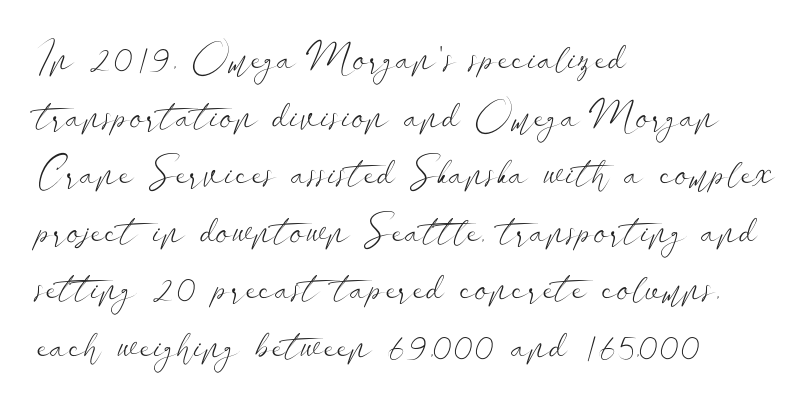
Each letter keeps its own natural width here, so spacing adapts to shape. The horizontal fit of the characters is conventional and even. The passage shown is not bold in any degree. Does the leading feel generous? No, just average. Line beginnings align vertically; line endings do not.
